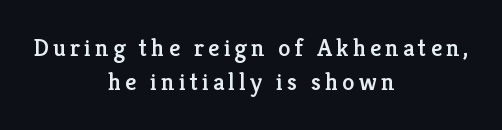
This is roman type, the default non-slanted kind. One glance says typical: line gaps are just what's usual. Lines of text with bare space underneath. The paragraph shown floats in the horizontal middle.
